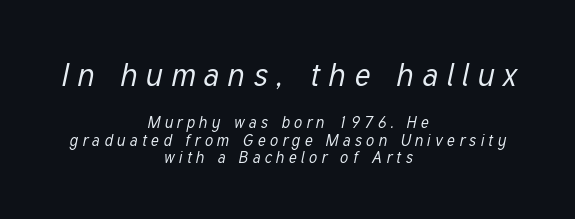
Both edges are ragged and mirror each other, which tells us the setting is centered. Scale decreases going downward across the two blocks. Does extra space separate the letters? Yes, quite a lot of it. A bare baseline throughout the passage. Stroke mass is kept to a normal reading level or below. Note the varied advance widths — an 'i' is clearly narrower than an 'm'.
